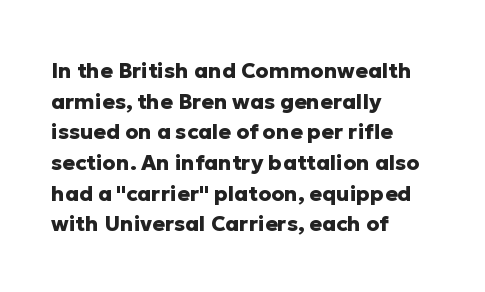
{"italic": "no", "bold": "yes", "underline": "no", "align": "left", "line_spacing": "normal", "line_spacing_ratio": 1.46, "letter_spacing": "normal", "letter_spacing_em": 0.0, "glyph_px": 21}
